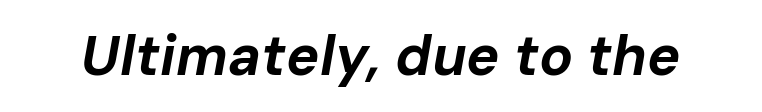
The image shows 56 px bold type, italic (leaning right); set normal letter spacing, not underlined; low stroke contrast and a medium x-height.
